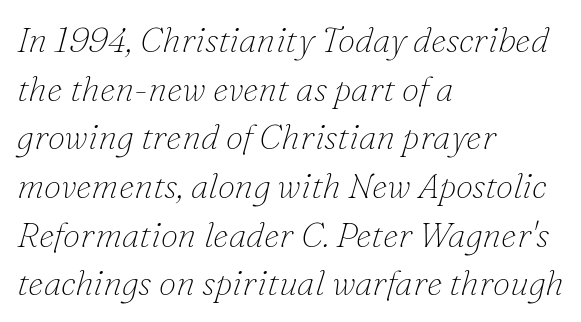
Q: Is the text bold? A: No.
Q: Is the text italic (slanted)? A: Yes, it leans right by about 16 degrees.
Q: Is the typeface a serif or a sans-serif typeface? A: Serif.
Q: Is the text underlined? A: No.
Q: How is the paragraph aligned? A: Left-aligned.
Q: Is the spacing between letters normal or unusually wide? A: Normal.
Q: Is the spacing between lines tight, normal or loose? A: Normal.
Q: Width (condensed, normal, or wide)? A: Normal.
Q: Stroke contrast? A: Low.
Q: x-height? A: Small.
Q: Monospaced? A: No.
